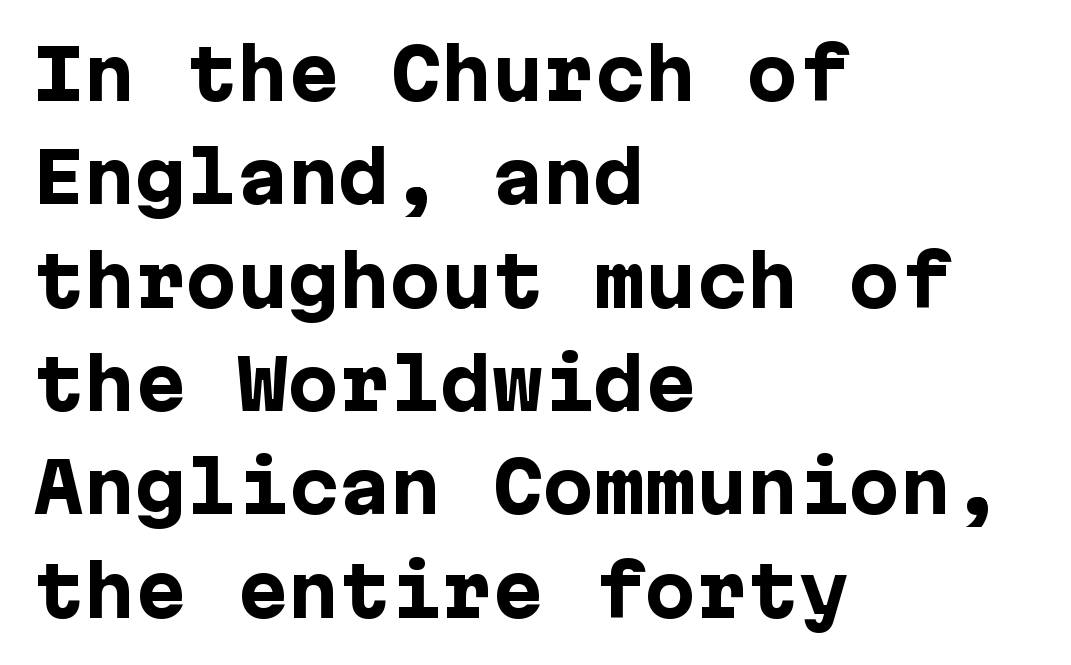
{"serif": "no", "italic": "no", "bold": "yes", "weight": "heavy", "width": "normal", "stroke_contrast": "low", "x_height": "medium", "underline": "no", "align": "left", "line_spacing": "normal", "line_spacing_ratio": 1.52, "letter_spacing": "normal", "letter_spacing_em": 0.0, "glyph_px": 68}
